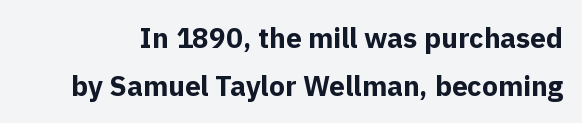
Q: Is the text bold? A: Yes.
Q: Is the text italic (slanted)? A: No, it is upright.
Q: Is the typeface a serif or a sans-serif typeface? A: Sans-serif.
Q: Is the text underlined? A: No.
Q: Is the spacing between letters normal or unusually wide? A: Normal.
Q: Width (condensed, normal, or wide)? A: Normal.
Q: x-height? A: Medium.
Q: Monospaced? A: No.
